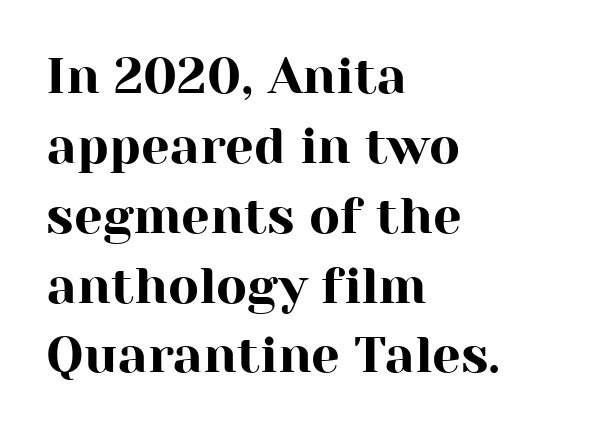
The type is set solid horizontally, with unmodified tracking. When letters stand straight like this, we call the style roman or upright. The designer went with a serif here, giving each stem small feet. The vertical gap from one line to the next is medium.
